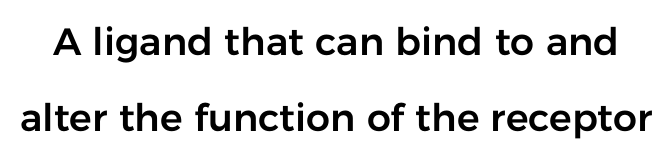
The type family on display is of the sans-serif kind. A typesetter would call this leading open, well beyond the default. The line texture is even and compact thanks to regular tracking. Style check: upright. Each row of text sits above clean, open space. Character widths vary here, with narrow letters taking less room than wide ones.
